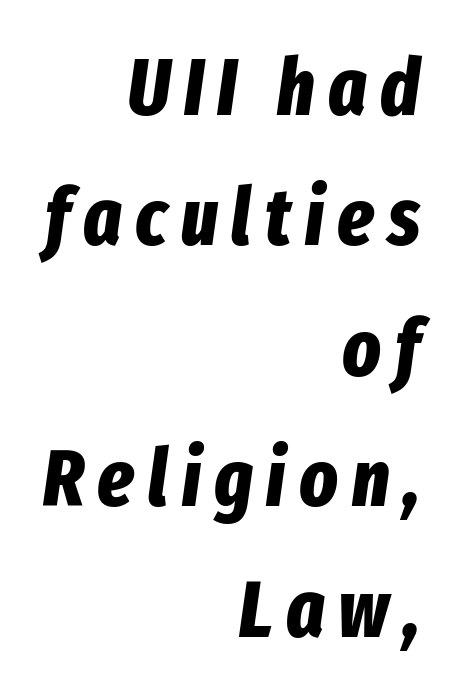
The paragraph shown leans on its right margin. Type without underlining. There's an unmistakable incline to the writing here. Baseline-to-baseline distance is the conventional proportion of letter height. Typographic density is high because the face is bold. These lines are rendered in a variable-pitch font.
